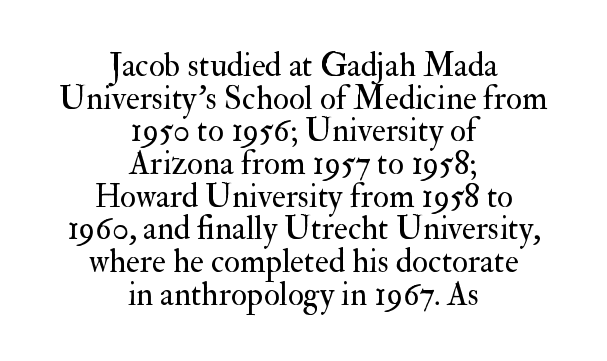
{"serif": "yes", "italic": "no", "bold": "no", "weight": "regular", "width": "normal", "stroke_contrast": "medium", "x_height": "small", "monospaced": "no", "underline": "no", "align": "center", "line_spacing": "tight", "line_spacing_ratio": 0.99, "letter_spacing": "normal", "letter_spacing_em": 0.0, "glyph_px": 33}
